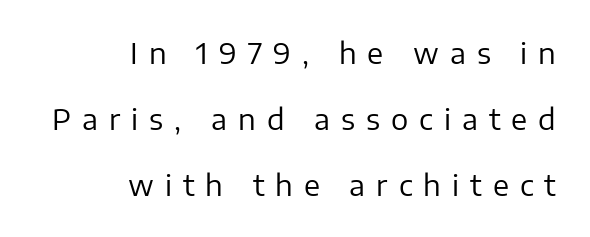
Q: Is the text bold? A: No.
Q: Is the text italic (slanted)? A: No, it is upright.
Q: Is the typeface a serif or a sans-serif typeface? A: Sans-serif.
Q: Is the text underlined? A: No.
Q: How is the paragraph aligned? A: Right-aligned.
Q: Is the spacing between letters normal or unusually wide? A: Unusually wide.
Q: Is the spacing between lines tight, normal or loose? A: Loose.
Q: Width (condensed, normal, or wide)? A: Normal.
Q: Stroke contrast? A: Low.
Q: x-height? A: Medium.
Q: Monospaced? A: No.
